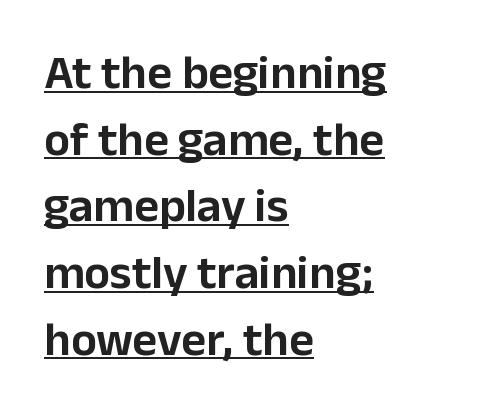
Which margin do the lines hug? The left one — the right edge is uneven. To sum up the face: it is a sans, with no serifs. You can tell it's not italic because the verticals are truly vertical. In terms of leading, this rendering sits right in the middle. The type is set solid horizontally, with unmodified tracking. These lines are rendered in a variable-pitch font.
